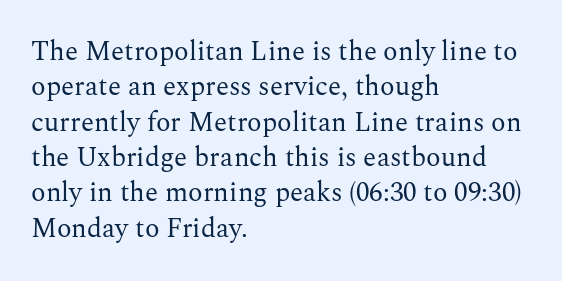
Q: Is the text bold? A: No.
Q: Is the text italic (slanted)? A: No, it is upright.
Q: Is the text underlined? A: No.
Q: How is the paragraph aligned? A: Left-aligned.
Q: Is the spacing between letters normal or unusually wide? A: Normal.
Q: Is the spacing between lines tight, normal or loose? A: Normal.
